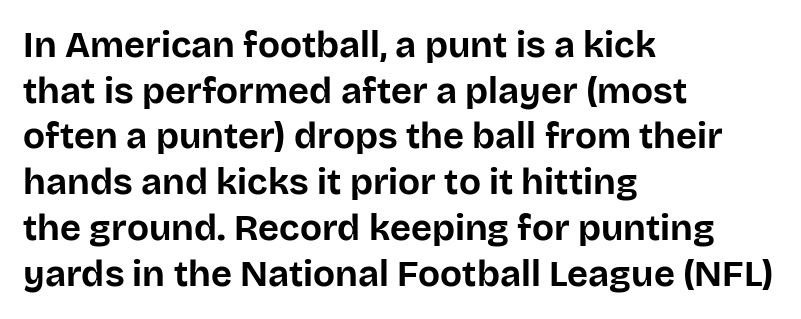
{"serif": "no", "italic": "no", "bold": "yes", "weight": "bold", "width": "normal", "stroke_contrast": "low", "x_height": "large", "monospaced": "no", "underline": "no", "align": "left", "line_spacing": "normal", "line_spacing_ratio": 1.27, "letter_spacing": "normal", "letter_spacing_em": 0.0, "glyph_px": 36}
